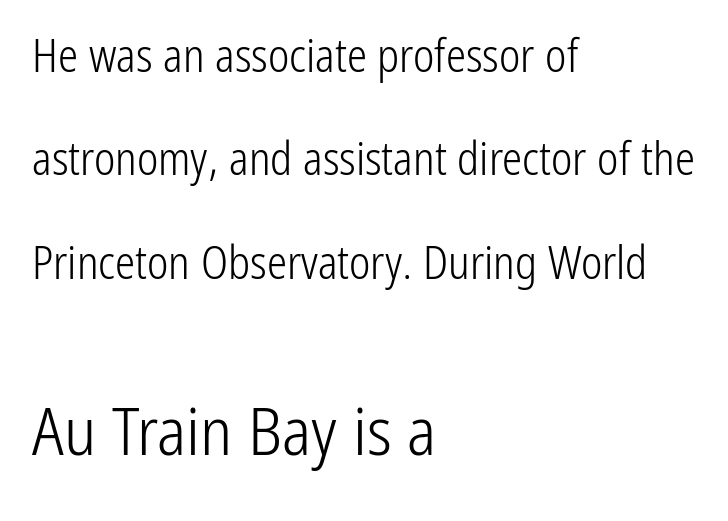
The image shows 67 px light, condensed sans-serif type, upright; set left-aligned, loose line spacing (2.3x), normal letter spacing, not underlined; the second (bottom) block is 1.49x larger; low stroke contrast and a medium x-height.
